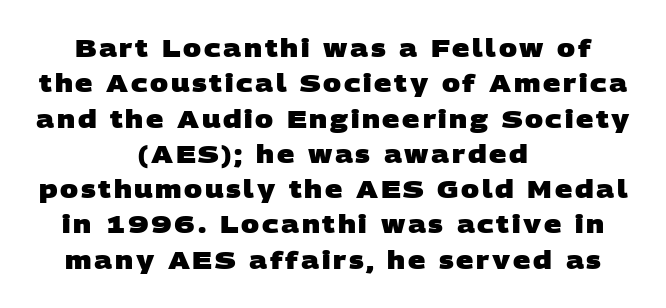
The image shows 24 px bold type; set centered, normal line spacing (1.47x), not underlined.
